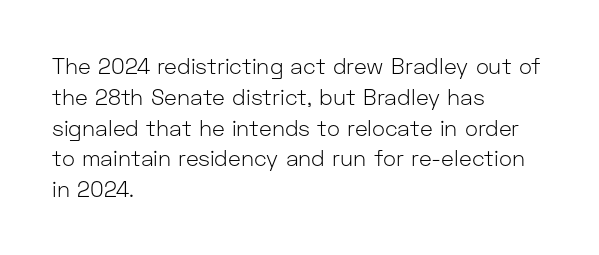
Q: Is the text bold? A: No.
Q: Is the text italic (slanted)? A: No, it is upright.
Q: Is the text underlined? A: No.
Q: How is the paragraph aligned? A: Left-aligned.
Q: Is the spacing between letters normal or unusually wide? A: Normal.
Q: Is the spacing between lines tight, normal or loose? A: Normal.
